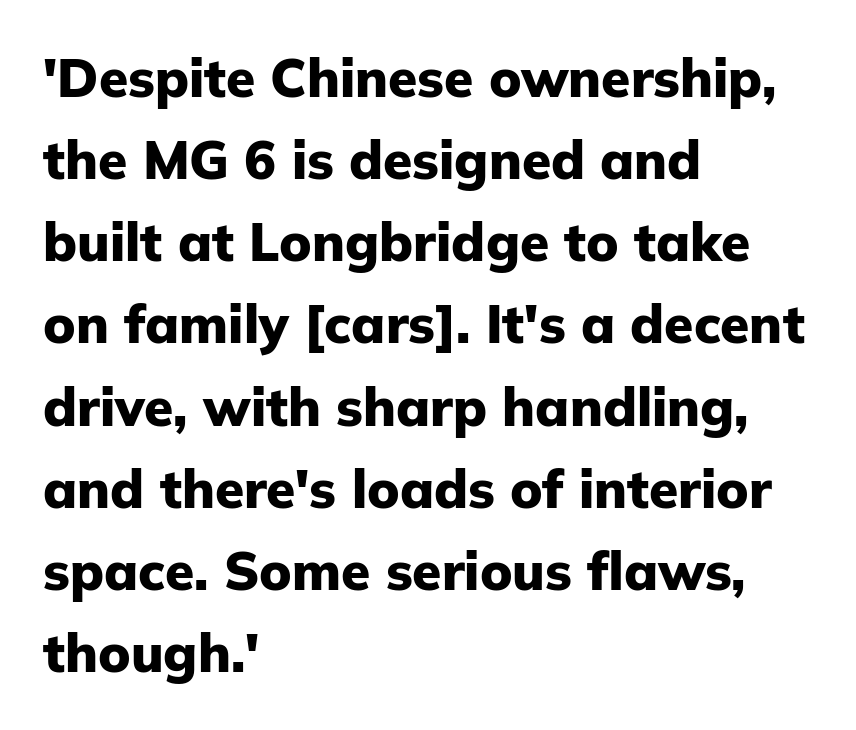
Q: Is the text bold? A: Yes.
Q: Is the text italic (slanted)? A: No, it is upright.
Q: Is the typeface a serif or a sans-serif typeface? A: Sans-serif.
Q: Is the text underlined? A: No.
Q: How is the paragraph aligned? A: Left-aligned.
Q: Is the spacing between letters normal or unusually wide? A: Normal.
Q: Is the spacing between lines tight, normal or loose? A: Normal.
Q: Width (condensed, normal, or wide)? A: Normal.
Q: Stroke contrast? A: Low.
Q: x-height? A: Medium.
Q: Monospaced? A: No.
